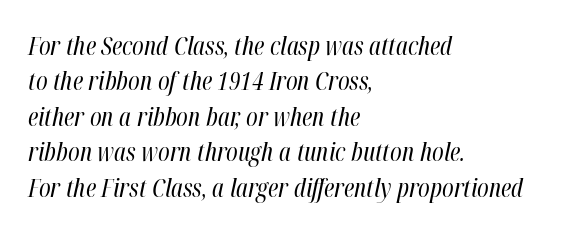
The rendering keeps characters at their native spacing. Compared with typical paragraphs, the rows here are spaced about the same. The passage is arranged the way most books set body copy — flush left. Any mark beneath the type? The region is blank.
